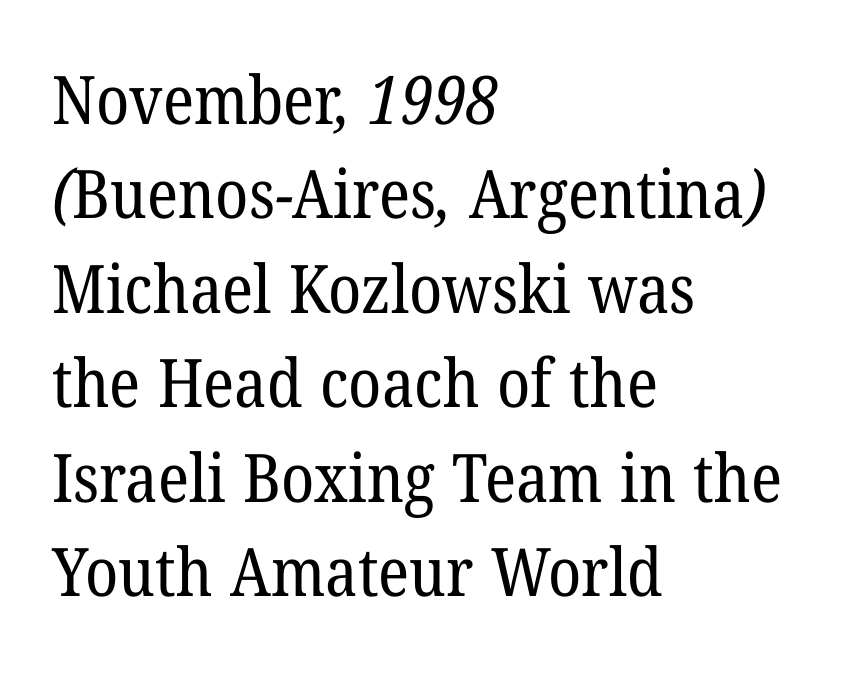
The image shows 67 px regular-weight serif type; set left-aligned, normal line spacing (1.41x), normal letter spacing, not underlined; low stroke contrast and a medium x-height.
